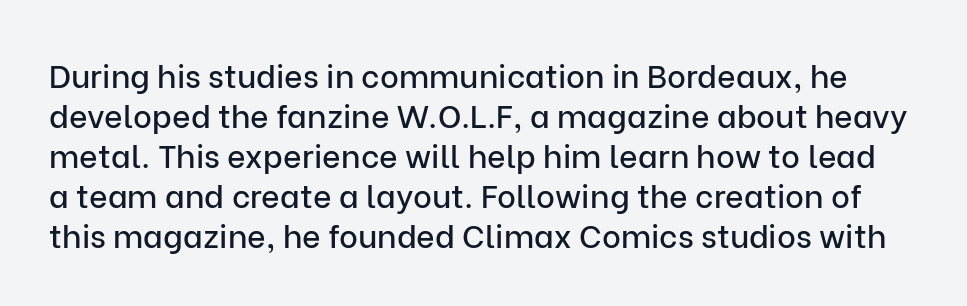
Q: Is the text italic (slanted)? A: No, it is upright.
Q: Is the typeface a serif or a sans-serif typeface? A: Sans-serif.
Q: Is the text underlined? A: No.
Q: Is the spacing between letters normal or unusually wide? A: Normal.
Q: Is the spacing between lines tight, normal or loose? A: Normal.
Q: Width (condensed, normal, or wide)? A: Normal.
Q: Stroke contrast? A: Low.
Q: x-height? A: Medium.
Q: Monospaced? A: No.
